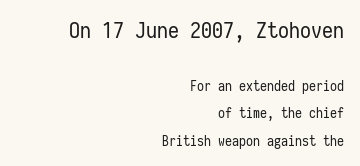
{"italic": "no", "bold": "no", "underline": "no", "align": "right", "line_spacing": "loose", "line_spacing_ratio": 1.96, "letter_spacing": "normal", "letter_spacing_em": 0.0, "larger_block": "first", "size_ratio": 1.57, "glyph_px": 22}
